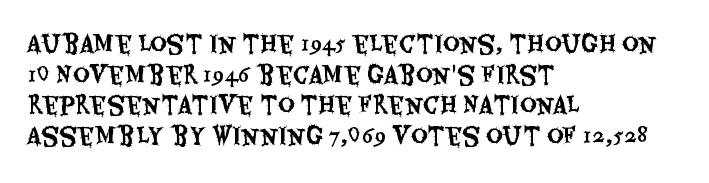
The image shows 23 px text type, upright; set left-aligned, normal line spacing (1.33x), normal letter spacing, not underlined.
